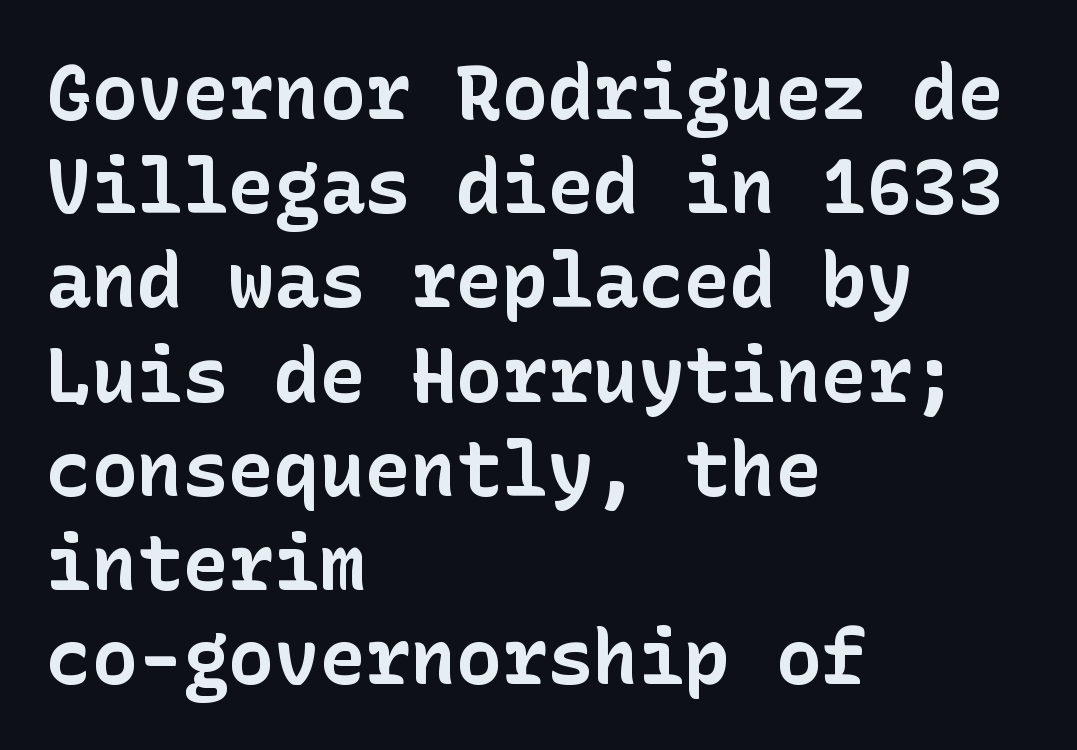
The image shows 76 px bold sans-serif type, upright; set left-aligned, line spacing 1.24x, normal letter spacing, not underlined; low stroke contrast and a medium x-height.
